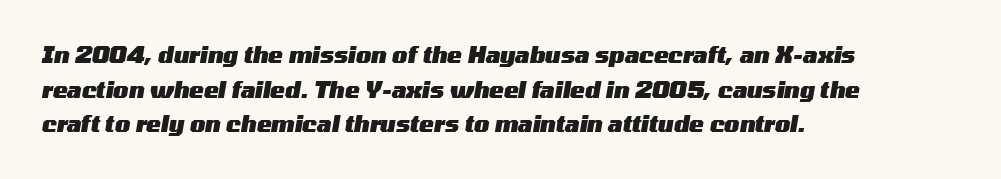
{"italic": "yes", "lean": "right", "slant_degrees": 10, "bold": "yes", "underline": "no", "align": "left", "line_spacing": "normal", "line_spacing_ratio": 1.57, "letter_spacing": "normal", "letter_spacing_em": 0.0, "glyph_px": 22}
